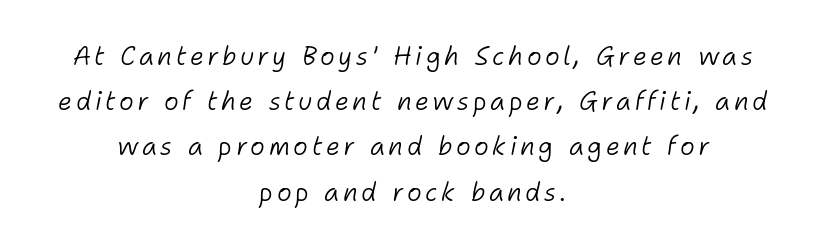
{"italic": "yes", "lean": "right", "slant_degrees": 11, "bold": "no", "underline": "no", "align": "center", "line_spacing_ratio": 1.81, "glyph_px": 25}
